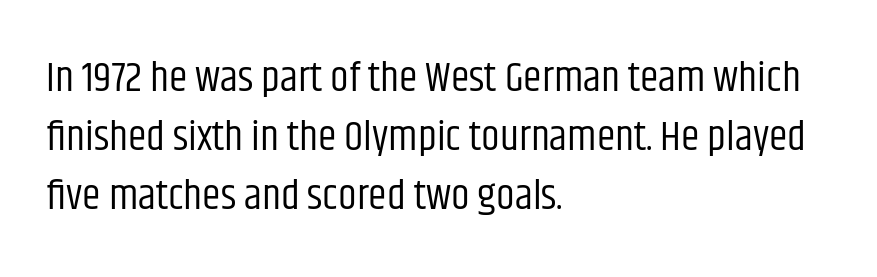
The image shows 42 px regular-weight, condensed sans-serif type, upright; set left-aligned, normal line spacing (1.41x), normal letter spacing, not underlined; low stroke contrast and a large x-height.
